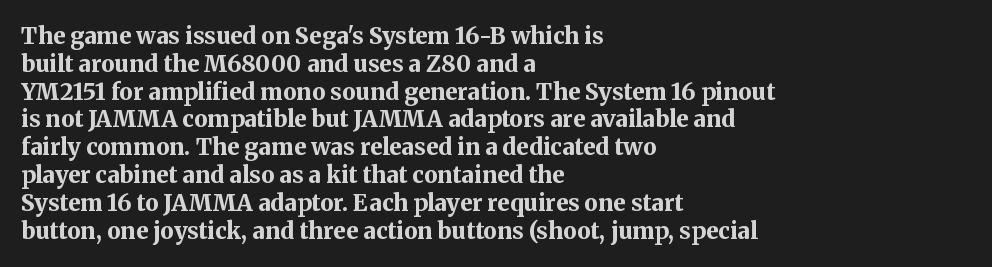
Q: Is the text bold? A: Yes.
Q: Is the text italic (slanted)? A: No, it is upright.
Q: Is the text underlined? A: No.
Q: How is the paragraph aligned? A: Left-aligned.
Q: Is the spacing between letters normal or unusually wide? A: Normal.
